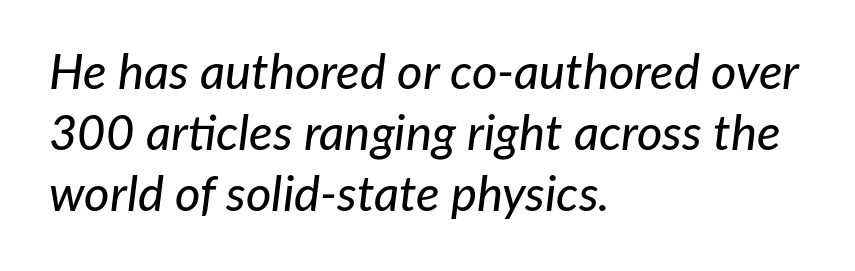
The image shows 49 px text type, italic (leaning right); set left-aligned, normal line spacing (1.25x), normal letter spacing, not underlined; low stroke contrast and a medium x-height.
